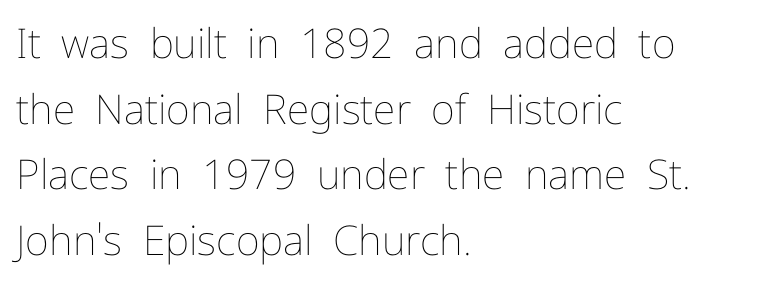
Q: Is the text bold? A: No.
Q: Is the text italic (slanted)? A: No, it is upright.
Q: Is the text underlined? A: No.
Q: How is the paragraph aligned? A: Left-aligned.
Q: Is the spacing between letters normal or unusually wide? A: Normal.
Q: Is the spacing between lines tight, normal or loose? A: Normal.
Q: Width (condensed, normal, or wide)? A: Normal.
Q: Stroke contrast? A: Low.
Q: x-height? A: Medium.
Q: Monospaced? A: No.
